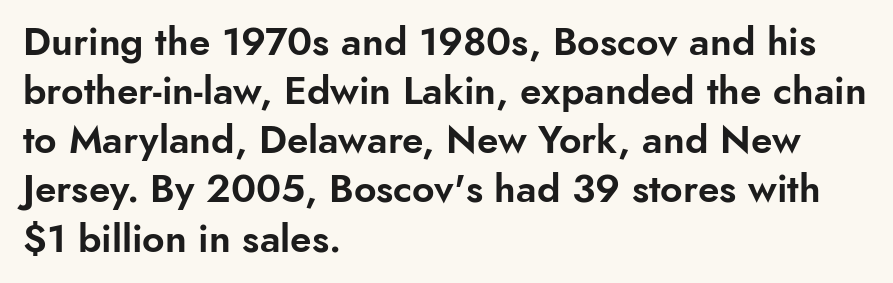
{"serif": "no", "italic": "no", "width": "normal", "stroke_contrast": "low", "x_height": "small", "monospaced": "no", "underline": "no", "align": "left", "line_spacing": "normal", "line_spacing_ratio": 1.26, "letter_spacing": "normal", "letter_spacing_em": 0.0, "glyph_px": 39}
